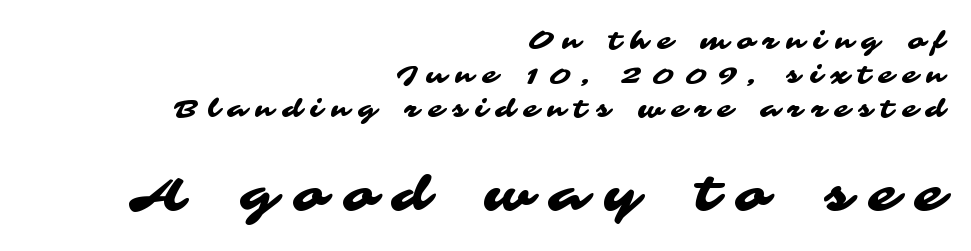
If you squint, the bottom block still reads clearly — it's the larger of the two. Normally led — the rows are evenly, conventionally spaced. The words here are not underlined. Note: no serifs on the glyphs.
